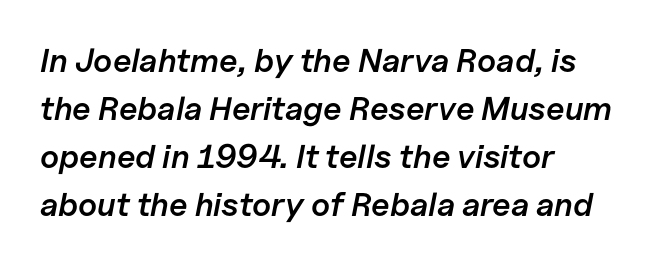
Is the letter spacing exaggerated? No — it looks like the ordinary default. Strokes here are thickened, but only to semibold level. In terms of leading, this rendering sits right in the middle. Beneath every word, the page is bare.
